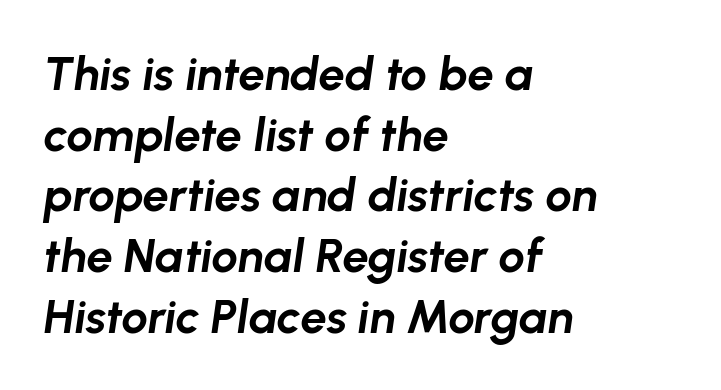
Q: Is the text bold? A: Yes.
Q: Is the text italic (slanted)? A: Yes, it leans right by about 8 degrees.
Q: Is the text underlined? A: No.
Q: How is the paragraph aligned? A: Left-aligned.
Q: Is the spacing between letters normal or unusually wide? A: Normal.
Q: Is the spacing between lines tight, normal or loose? A: Normal.
Q: Width (condensed, normal, or wide)? A: Normal.
Q: Stroke contrast? A: Low.
Q: x-height? A: Medium.
Q: Monospaced? A: No.
